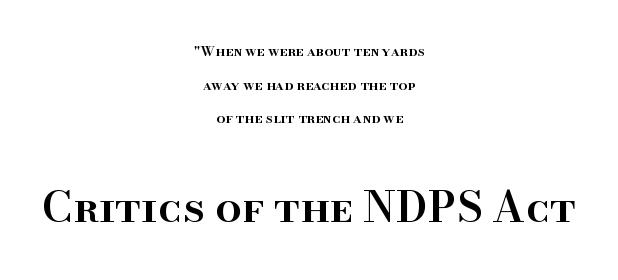
{"serif": "yes", "italic": "no", "bold": "semi", "weight": "semibold", "width": "normal", "stroke_contrast": "high", "x_height": "small", "monospaced": "no", "underline": "no", "align": "center", "line_spacing": "loose", "line_spacing_ratio": 2.4, "letter_spacing": "normal", "letter_spacing_em": 0.0, "larger_block": "second", "size_ratio": 3.0, "glyph_px": 42}
